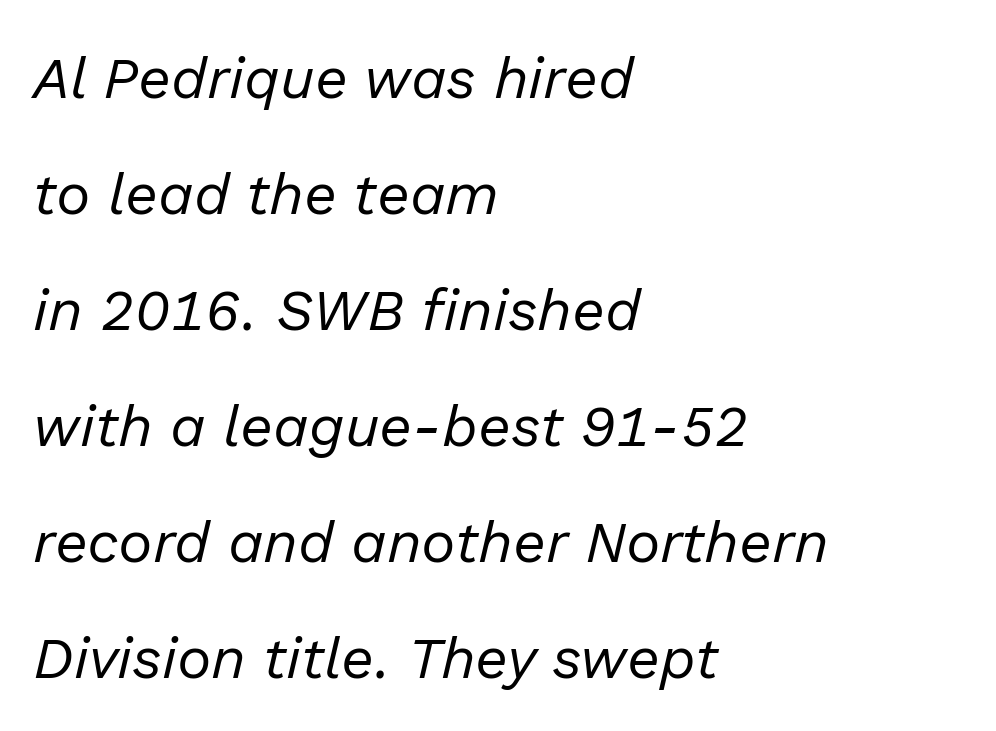
Q: Is the text bold? A: No.
Q: Is the text italic (slanted)? A: Yes, it leans right by about 13 degrees.
Q: Is the text underlined? A: No.
Q: How is the paragraph aligned? A: Left-aligned.
Q: Is the spacing between letters normal or unusually wide? A: Normal.
Q: Is the spacing between lines tight, normal or loose? A: Loose.
Q: Width (condensed, normal, or wide)? A: Normal.
Q: Stroke contrast? A: Low.
Q: x-height? A: Medium.
Q: Monospaced? A: No.
